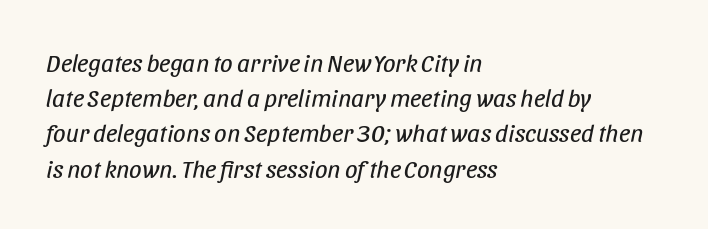
The specimen reads as italic at a glance. Glance below the letters and you will spot only blank space. The setting favours the left margin, as ordinary paragraphs usually do. Leading: standard. Counters stay open thanks to moderate or lighter strokes. Students, note that the glyphs here touch the page at normal intervals.
